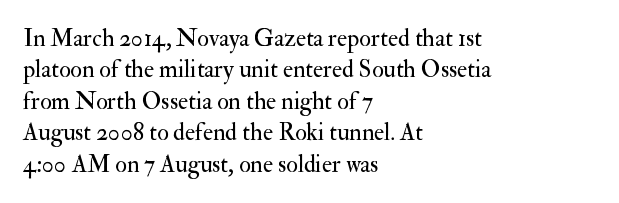
What stands out about the letter spacing? Nothing — it is the standard amount. Unmarked baselines from the first word to the last. The rendering anchors every line to the left-hand side. Regarding leading, the lines here are spaced in the standard way. Compared with a typical body face, this is equally light or lighter still. In terms of posture, this sample is upright.
